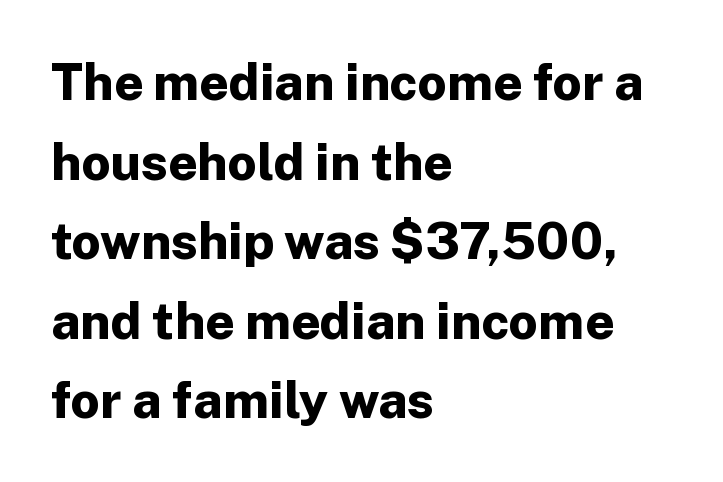
Looks like regular typesetting: each glyph gets only the width it needs. The text was rendered using a sans face with plain stroke endings. These lines sit exactly where default settings would place them. The space directly below the letters is spotless. Line beginnings align vertically; line endings do not. These words are printed bold, with thick strokes throughout.
